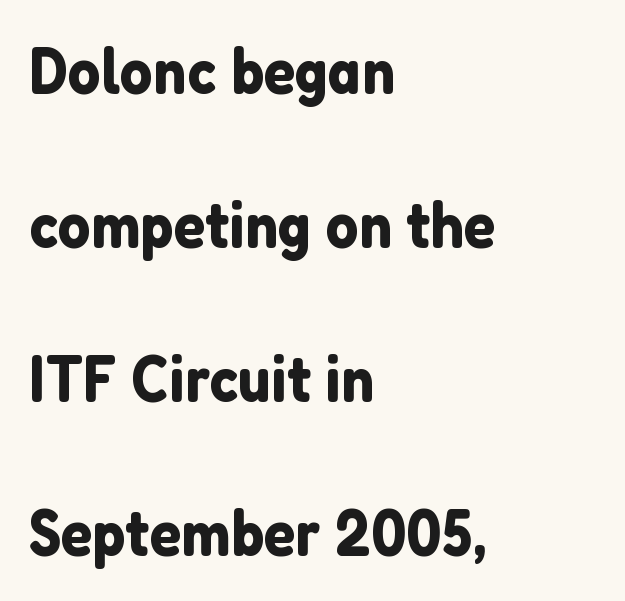
The image shows 65 px sans-serif type, upright; set left-aligned, loose line spacing (2.37x), normal letter spacing, not underlined; low stroke contrast and a medium x-height.
